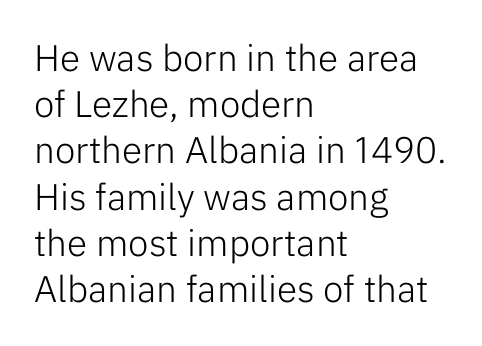
The image shows 37 px light sans-serif type, upright; set left-aligned, normal line spacing (1.25x), normal letter spacing, not underlined; low stroke contrast and a medium x-height.
